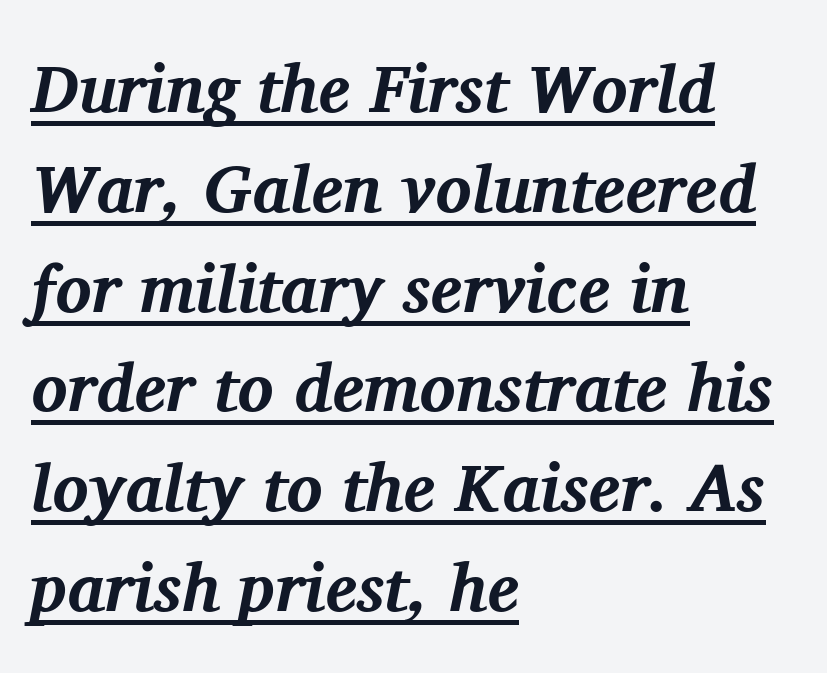
The image shows 67 px bold serif type, italic (leaning right); set left-aligned, normal line spacing (1.49x), normal letter spacing, underlined; medium stroke contrast and a medium x-height.
